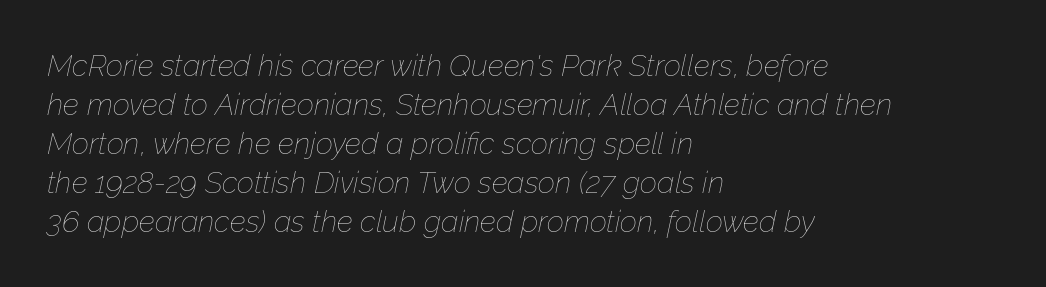
{"italic": "yes", "lean": "right", "slant_degrees": 12, "bold": "no", "weight": "thin", "width": "normal", "stroke_contrast": "low", "x_height": "medium", "monospaced": "no", "underline": "no", "align": "left", "line_spacing": "normal", "line_spacing_ratio": 1.3, "letter_spacing": "normal", "letter_spacing_em": 0.0, "glyph_px": 30}
